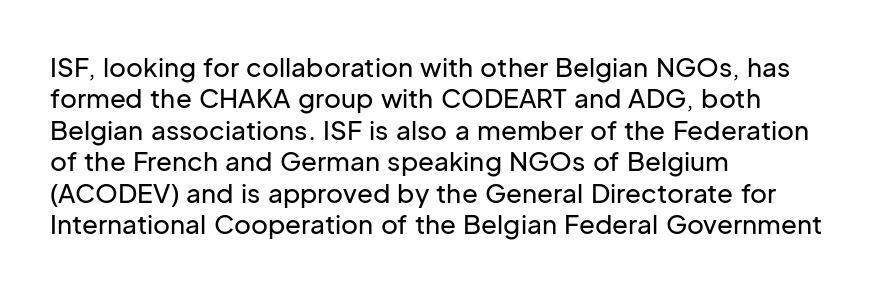
{"italic": "no", "underline": "no", "align": "left", "line_spacing_ratio": 1.21, "letter_spacing": "normal", "letter_spacing_em": 0.0, "glyph_px": 26}
